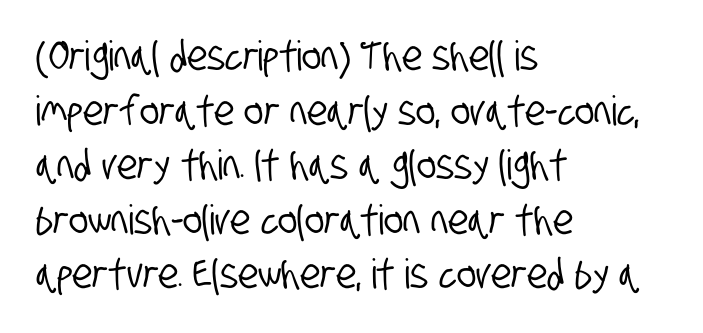
Think of a printed novel: that variable character pitch is what you see here. Quick note: underline off. Are there feet on the stems? There aren't — it's a sans. A student would call this left alignment; a typographer would say flush left, rag right. Spacing between characters is what you'd get straight out of the box. Interline gaps are of average width in this sample.
